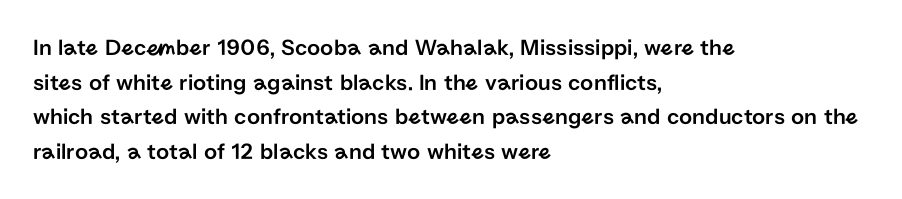
{"italic": "no", "underline": "no", "align": "left", "line_spacing": "normal", "line_spacing_ratio": 1.51, "letter_spacing": "normal", "letter_spacing_em": 0.0, "glyph_px": 23}
